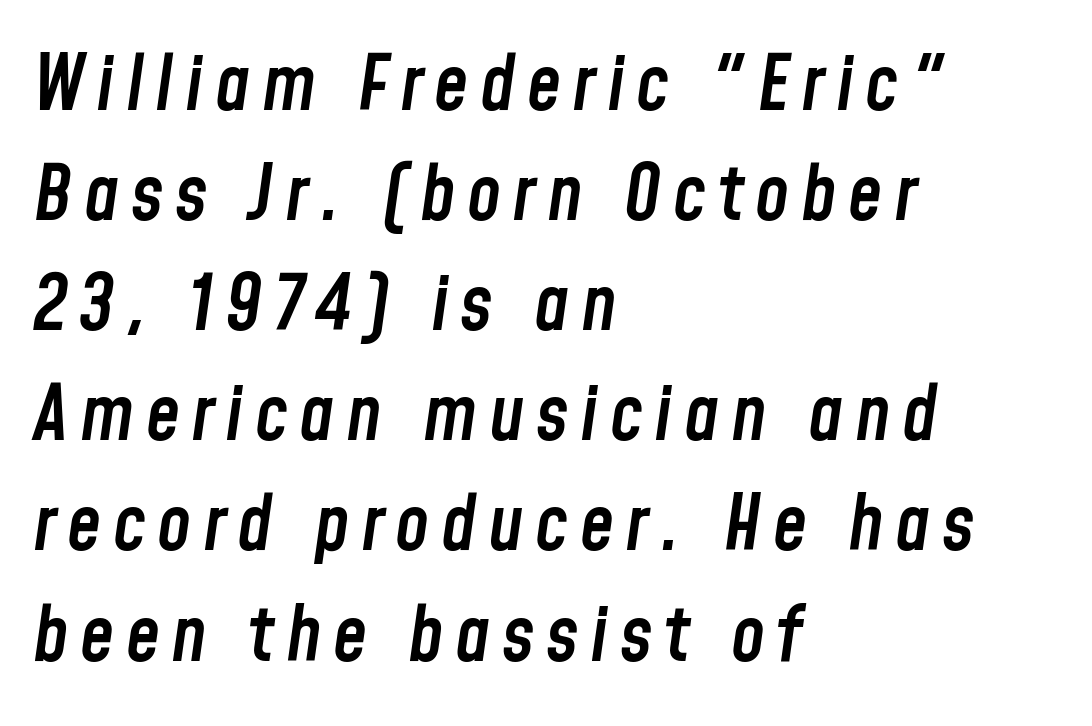
Q: Is the text bold? A: Semi-bold.
Q: Is the text italic (slanted)? A: Yes, it leans right by about 8 degrees.
Q: Is the text underlined? A: No.
Q: How is the paragraph aligned? A: Left-aligned.
Q: Is the spacing between lines tight, normal or loose? A: Normal.
Q: Width (condensed, normal, or wide)? A: Condensed.
Q: Stroke contrast? A: Low.
Q: x-height? A: Medium.
Q: Monospaced? A: No.
